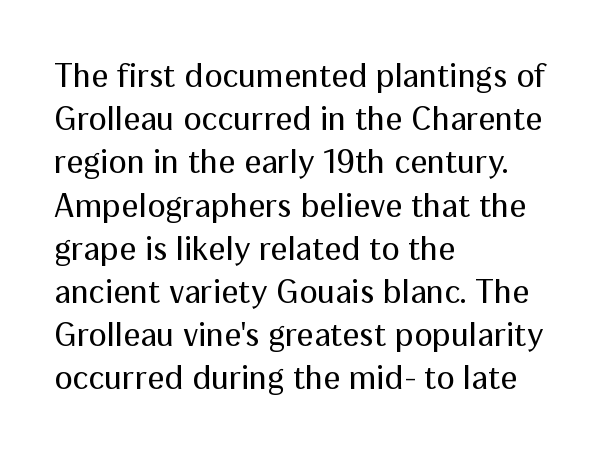
Every stem runs plumb, perpendicular to the baseline. Here the glyphs are tracked normally, forming tight word shapes. Note the varied advance widths — an 'i' is clearly narrower than an 'm'. Honestly, there is no underline to notice here at all.
